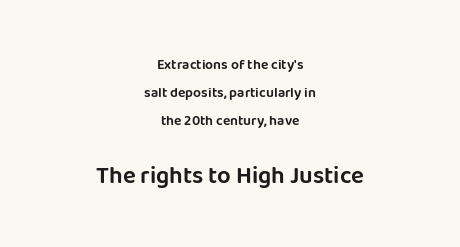
Q: Is the text italic (slanted)? A: No, it is upright.
Q: Is the text underlined? A: No.
Q: How is the paragraph aligned? A: Centered.
Q: Is the spacing between letters normal or unusually wide? A: Normal.
Q: Is the spacing between lines tight, normal or loose? A: Loose.
Q: Which block of text is set in a larger size, the first (top) or the second (bottom)? A: The second (bottom) one.
